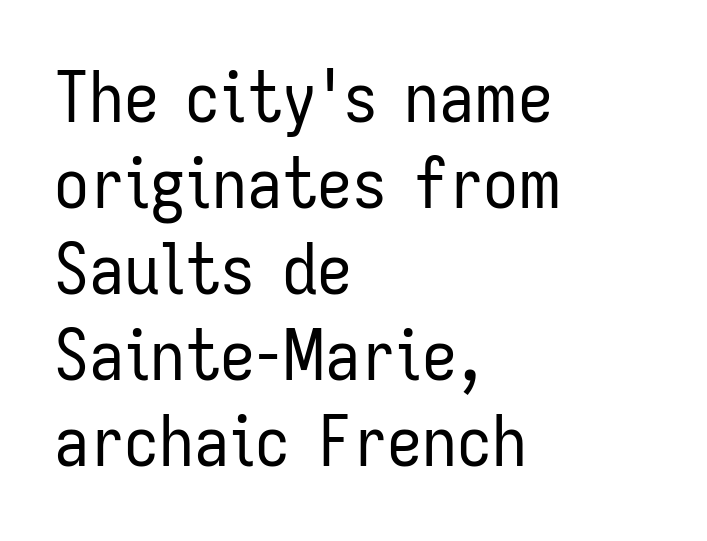
The image shows 70 px regular-weight, condensed sans-serif type, upright; set left-aligned, line spacing 1.23x, normal letter spacing, not underlined; low stroke contrast and a medium x-height.
